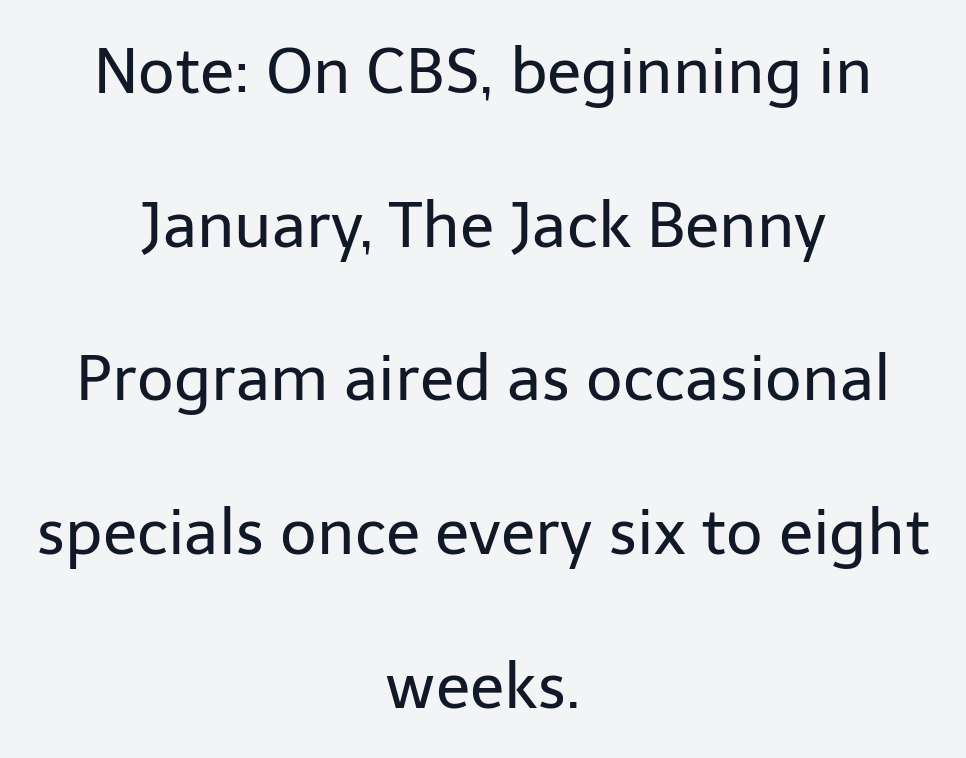
{"serif": "no", "italic": "no", "bold": "no", "weight": "regular", "width": "normal", "stroke_contrast": "low", "x_height": "medium", "monospaced": "no", "underline": "no", "align": "center", "line_spacing": "loose", "line_spacing_ratio": 2.44, "letter_spacing": "normal", "letter_spacing_em": 0.0, "glyph_px": 63}
